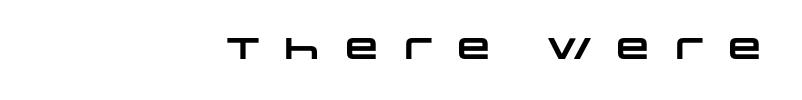
The glyphs in this specimen are sans serif. Line endings align vertically; line beginnings do not. Caption: bold face, heavy strokes. Plain, unruled lines of type.
